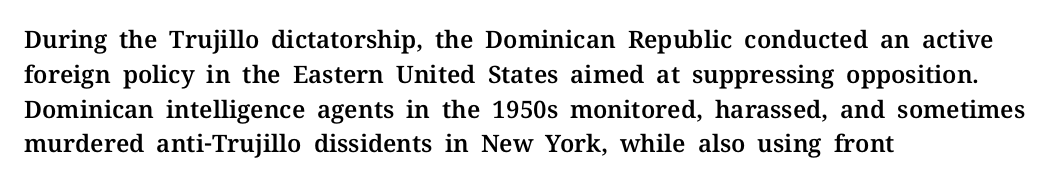
Q: Is the text italic (slanted)? A: No, it is upright.
Q: Is the text underlined? A: No.
Q: How is the paragraph aligned? A: Left-aligned.
Q: Is the spacing between letters normal or unusually wide? A: Normal.
Q: Is the spacing between lines tight, normal or loose? A: Normal.
